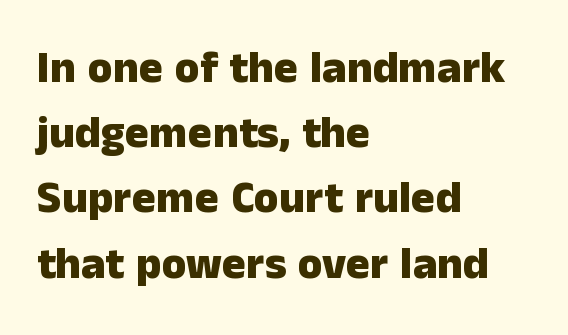
Typographically, this falls in the sans-serif category. You could not count columns in this text — the font is proportionally spaced. Whoever set this chose a conventional vertical rhythm. Visually the block forms a straight wall on the left and a jagged coastline on the right. The face used here is rendered with its standard letterfit.
